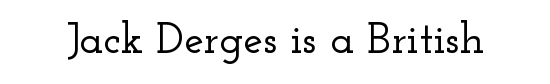
Note the varied advance widths — an 'i' is clearly narrower than an 'm'. Serifs: yes, visible at the terminals of the letterforms. Style check: upright. The face used here is rendered with its standard letterfit.
